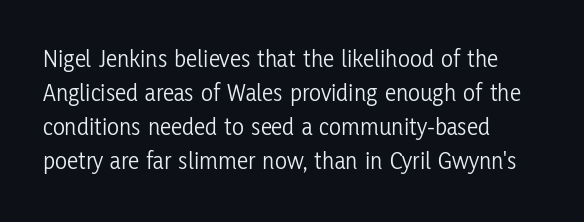
{"italic": "no", "bold": "no", "underline": "no", "align": "left", "line_spacing": "normal", "line_spacing_ratio": 1.36, "letter_spacing": "normal", "letter_spacing_em": 0.0, "glyph_px": 25}
